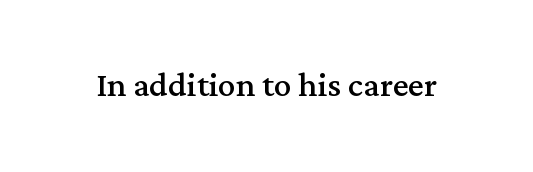
{"serif": "yes", "italic": "no", "bold": "no", "weight": "regular", "width": "normal", "stroke_contrast": "medium", "x_height": "medium", "monospaced": "no", "underline": "no", "letter_spacing": "normal", "letter_spacing_em": 0.0, "glyph_px": 44}
